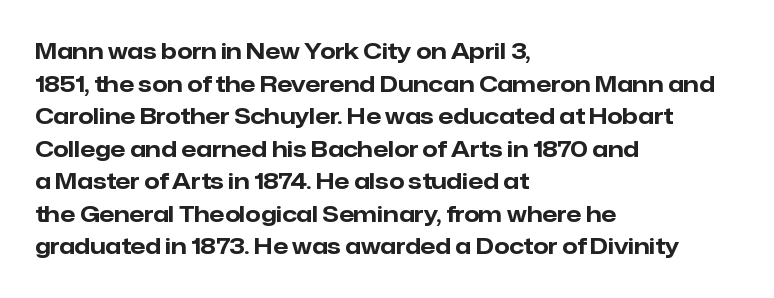
The letters stand straight up with perfectly vertical stems. Vertical spacing — default. Beneath every word, the page is bare. Typeset ragged right — the left edge is the straight one.
